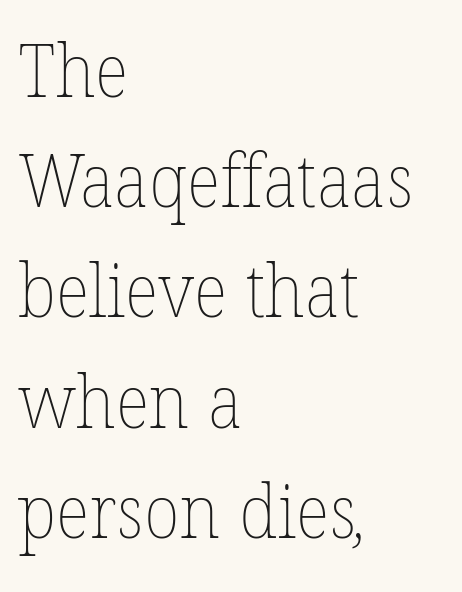
Q: Is the text bold? A: No.
Q: Is the text underlined? A: No.
Q: How is the paragraph aligned? A: Left-aligned.
Q: Is the spacing between letters normal or unusually wide? A: Normal.
Q: Is the spacing between lines tight, normal or loose? A: Normal.
Q: Width (condensed, normal, or wide)? A: Normal.
Q: Stroke contrast? A: Low.
Q: x-height? A: Medium.
Q: Monospaced? A: No.
